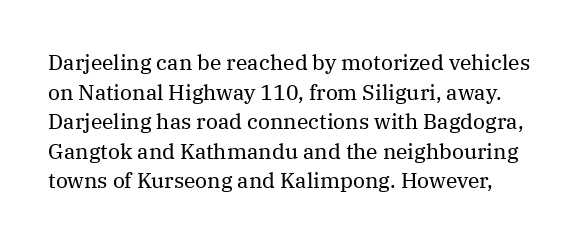
The image shows 21 px text type, upright; set normal line spacing (1.41x), normal letter spacing, not underlined.
